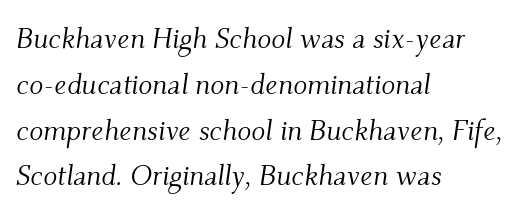
Each line starts at the same left margin while the right side varies. Font category for this specimen: serif. Each letter keeps its own natural width here, so spacing adapts to shape. The lines sit at an ordinary, default distance from one another.
